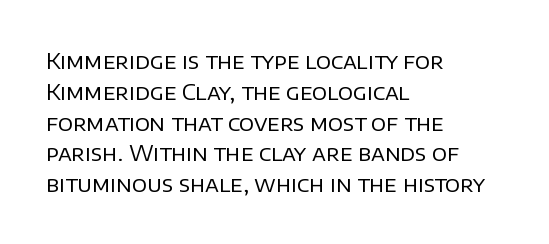
{"italic": "no", "bold": "no", "underline": "no", "align": "left", "line_spacing": "normal", "line_spacing_ratio": 1.4, "letter_spacing": "normal", "letter_spacing_em": 0.0, "glyph_px": 22}
